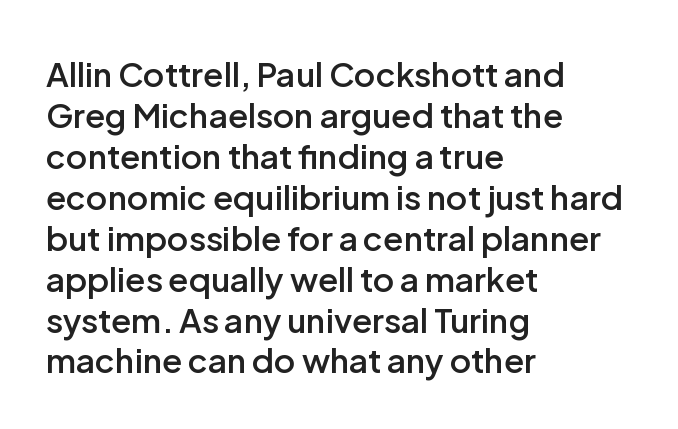
Does the type have serifs? No, each stem ends abruptly. Do the letters lean? They stand straight. The compositor pushed each line to the left boundary. Nothing unusual about the tracking: characters are spaced as the font intends. Spacing verdict: proportional, widths tailored to each character.
